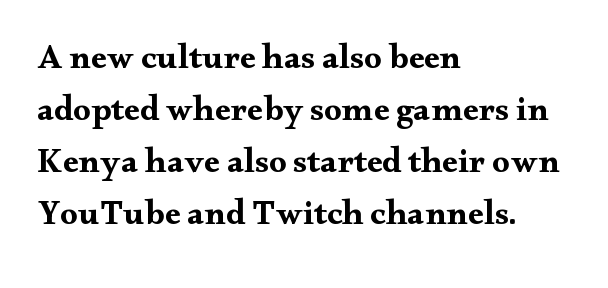
Q: Is the text bold? A: Yes.
Q: Is the text italic (slanted)? A: No, it is upright.
Q: Is the typeface a serif or a sans-serif typeface? A: Serif.
Q: Is the text underlined? A: No.
Q: How is the paragraph aligned? A: Left-aligned.
Q: Is the spacing between letters normal or unusually wide? A: Normal.
Q: Is the spacing between lines tight, normal or loose? A: Normal.
Q: Width (condensed, normal, or wide)? A: Wide.
Q: Stroke contrast? A: Medium.
Q: x-height? A: Small.
Q: Monospaced? A: No.
